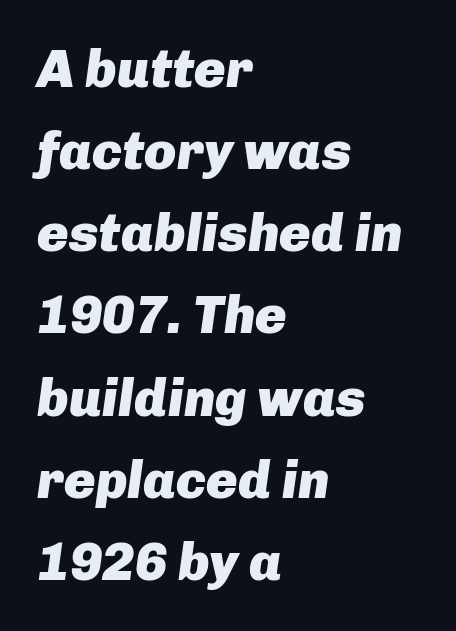
{"italic": "yes", "lean": "right", "slant_degrees": 8, "bold": "yes", "weight": "heavy", "width": "normal", "stroke_contrast": "low", "x_height": "medium", "monospaced": "no", "underline": "no", "align": "left", "line_spacing": "normal", "line_spacing_ratio": 1.55, "letter_spacing": "normal", "letter_spacing_em": 0.0, "glyph_px": 53}
